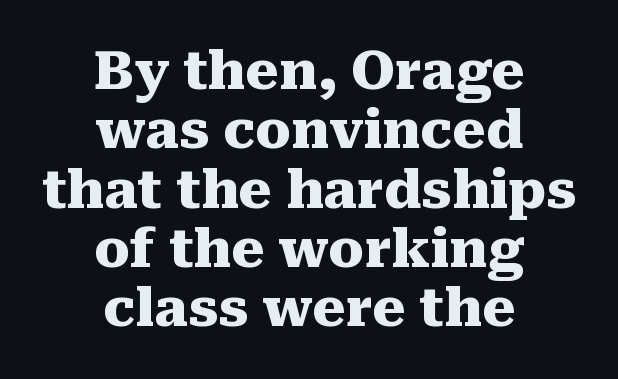
Descender tails drop into unmarked territory. The letters stand straight up with perfectly vertical stems. Looks like regular typesetting: each glyph gets only the width it needs. How are the letters spaced? Ordinarily, with no added tracking. Examine the stroke ends and you'll spot serifs.
